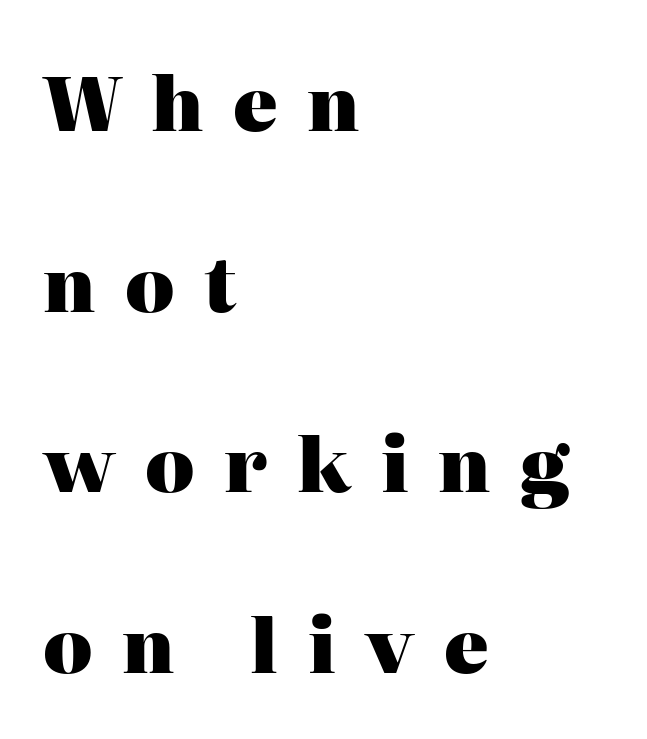
Is this a sans? No — the strokes have serifs. Every letter is thick-stroked: bold, no question. Which margin do the lines hug? The left one — the right edge is uneven. The type is letterspaced generously, with wide tracking. Think of a printed novel: that variable character pitch is what you see here.
